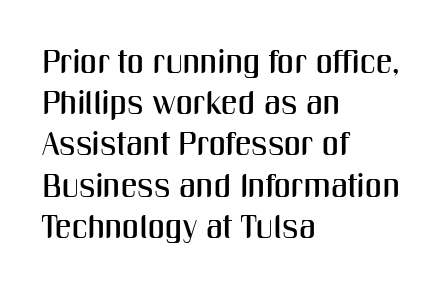
The image shows 33 px condensed sans-serif type, upright; set left-aligned, normal line spacing (1.25x), normal letter spacing, not underlined; medium stroke contrast and a medium x-height.
